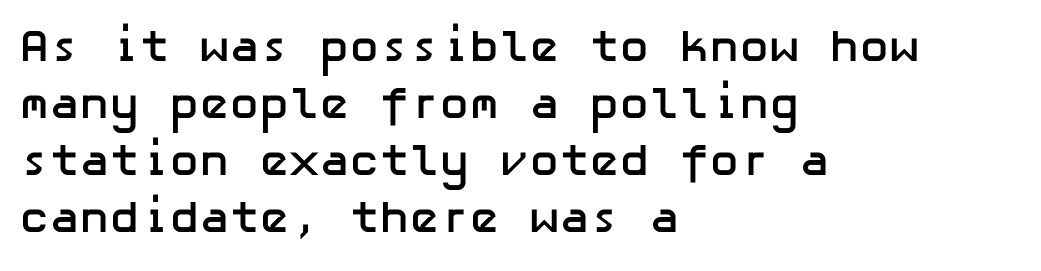
{"serif": "no", "italic": "no", "bold": "yes", "weight": "semibold", "width": "normal", "stroke_contrast": "low", "x_height": "medium", "underline": "no", "align": "left", "line_spacing": "normal", "line_spacing_ratio": 1.27, "letter_spacing": "normal", "letter_spacing_em": 0.0, "glyph_px": 45}
